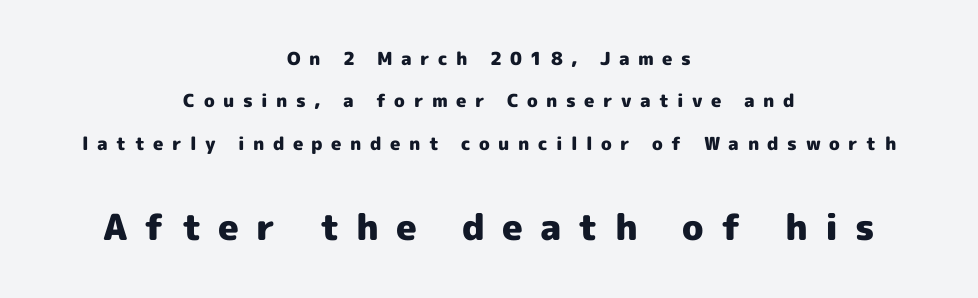
The image shows 36 px heavy sans-serif type, upright; set centered, loose line spacing (2.36x), unusually wide letter spacing (+0.47 em), not underlined; the second (bottom) block is 2.0x larger; a medium x-height.
